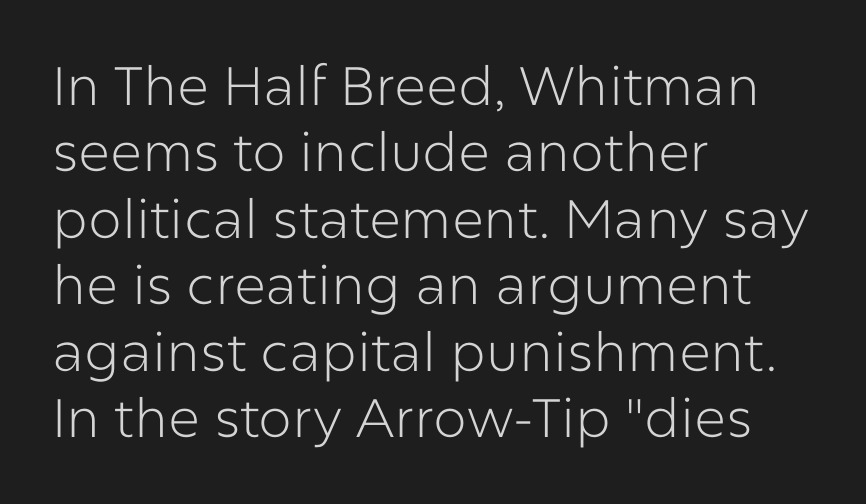
Q: Is the text bold? A: No.
Q: Is the text italic (slanted)? A: No, it is upright.
Q: Is the typeface a serif or a sans-serif typeface? A: Sans-serif.
Q: Is the text underlined? A: No.
Q: How is the paragraph aligned? A: Left-aligned.
Q: Is the spacing between letters normal or unusually wide? A: Normal.
Q: Width (condensed, normal, or wide)? A: Normal.
Q: Stroke contrast? A: Low.
Q: x-height? A: Medium.
Q: Monospaced? A: No.
